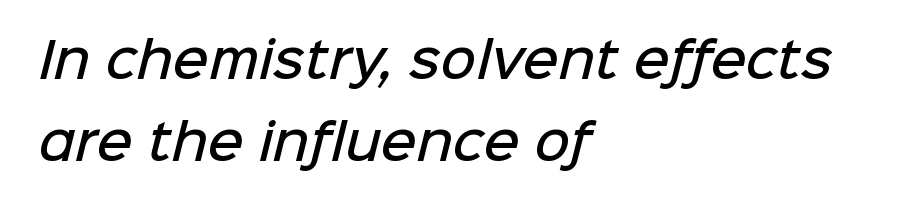
Varying glyph widths throughout — classic text-font behaviour. Serifs: no, the terminals of the letterforms are clean. Beneath every word, the page is bare. A classic flush-left, rag-right setting is used for this passage. How are the letters spaced? Ordinarily, with no added tracking. Rows of type keep a routine distance in the vertical direction.
